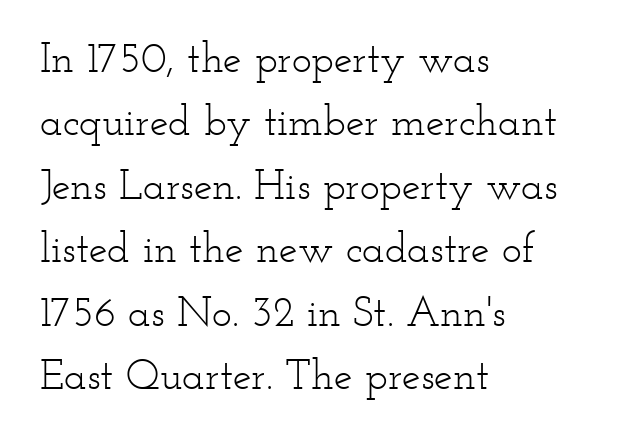
The lettering stays uniformly vertical, giving the passage a roman look. Do the characters align in a grid? No, the font is proportional. Weight class: somewhere from thin through regular. Letter spacing: default. Vertically, the passage feels balanced, rows spaced as you'd expect. The letters carry serifs — small finishing strokes at the ends of their stems.
